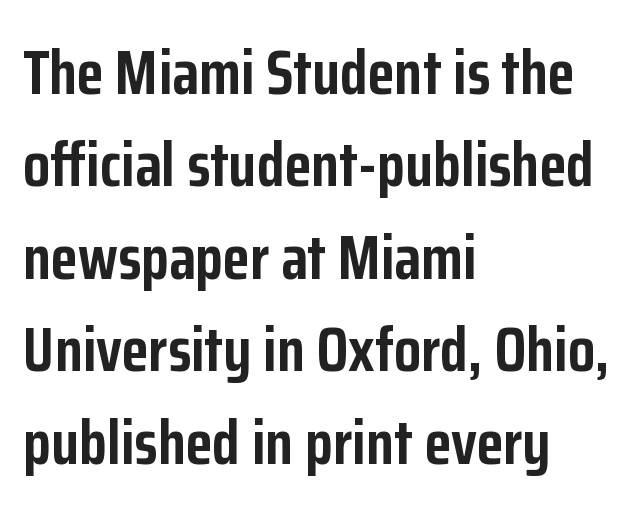
This is roman type, the default non-slanted kind. The rendering uses natural spacing where letterforms have individual widths. Spacing between characters is what you'd get straight out of the box. These words are printed bold, with thick strokes throughout. Layout note: lines flush left. This rendering employs a face without finishing strokes, i.e., a sans-serif.
